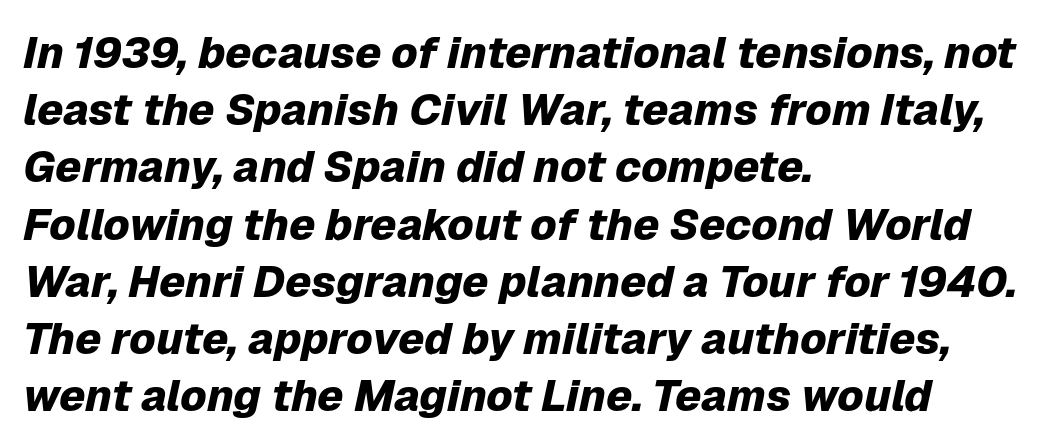
Q: Is the text bold? A: Yes.
Q: Is the text italic (slanted)? A: Yes, it leans right by about 12 degrees.
Q: Is the text underlined? A: No.
Q: How is the paragraph aligned? A: Left-aligned.
Q: Is the spacing between letters normal or unusually wide? A: Normal.
Q: Is the spacing between lines tight, normal or loose? A: Normal.
Q: Width (condensed, normal, or wide)? A: Normal.
Q: Stroke contrast? A: Low.
Q: x-height? A: Medium.
Q: Monospaced? A: No.
